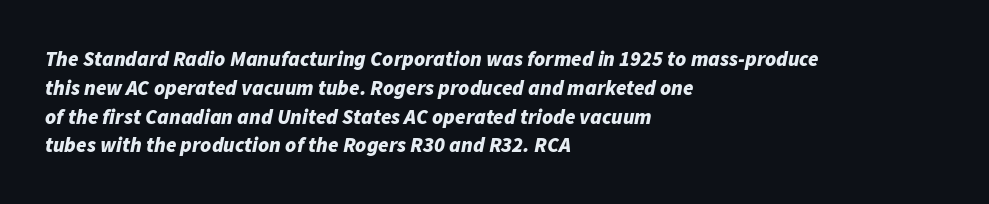
Q: Is the text bold? A: Yes.
Q: Is the text italic (slanted)? A: Yes, it leans right by about 11 degrees.
Q: Is the text underlined? A: No.
Q: How is the paragraph aligned? A: Left-aligned.
Q: Is the spacing between letters normal or unusually wide? A: Normal.
Q: Is the spacing between lines tight, normal or loose? A: Normal.
